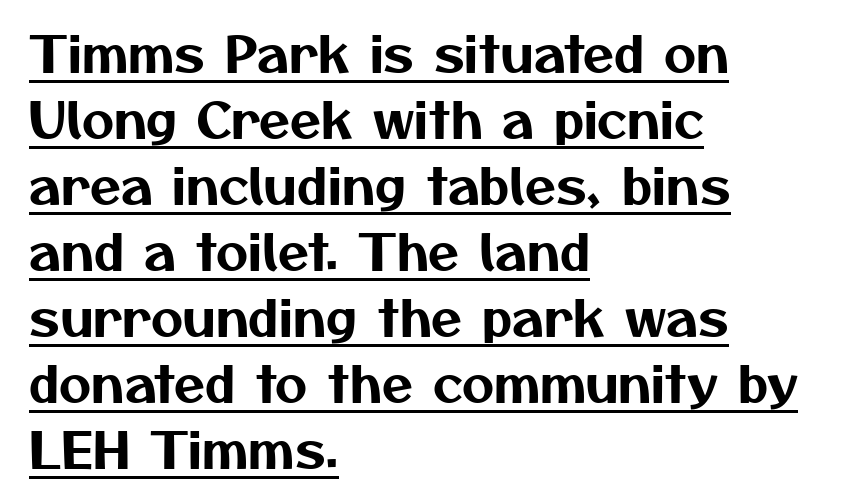
The image shows 50 px sans-serif type; set left-aligned, normal line spacing (1.32x), normal letter spacing, underlined; medium stroke contrast and a medium x-height.
